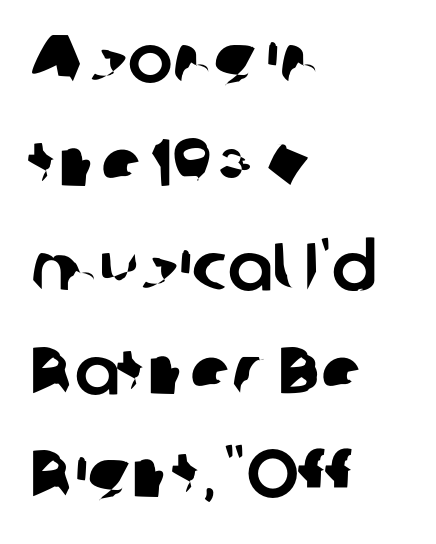
{"serif": "no", "width": "normal", "stroke_contrast": "low", "x_height": "medium", "monospaced": "no", "underline": "no", "align": "left", "line_spacing": "normal", "line_spacing_ratio": 1.55, "letter_spacing": "normal", "letter_spacing_em": 0.0, "glyph_px": 67}
